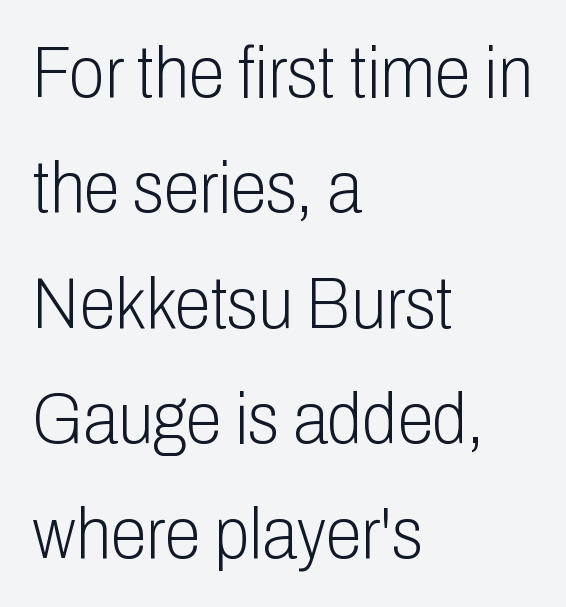
Q: Is the text bold? A: No.
Q: Is the text italic (slanted)? A: No, it is upright.
Q: Is the typeface a serif or a sans-serif typeface? A: Sans-serif.
Q: Is the text underlined? A: No.
Q: How is the paragraph aligned? A: Left-aligned.
Q: Is the spacing between letters normal or unusually wide? A: Normal.
Q: Is the spacing between lines tight, normal or loose? A: Normal.
Q: Width (condensed, normal, or wide)? A: Condensed.
Q: Stroke contrast? A: Low.
Q: x-height? A: Medium.
Q: Monospaced? A: No.
